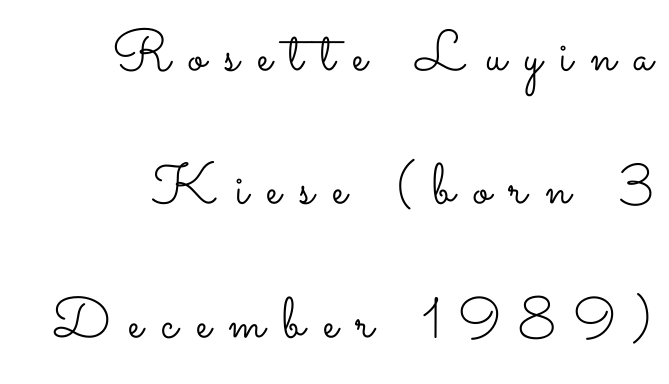
{"bold": "no", "weight": "light", "width": "wide", "stroke_contrast": "low", "x_height": "small", "monospaced": "no", "underline": "no", "align": "right", "line_spacing": "loose", "line_spacing_ratio": 2.34, "letter_spacing": "wide", "letter_spacing_em": 0.32, "glyph_px": 57}
